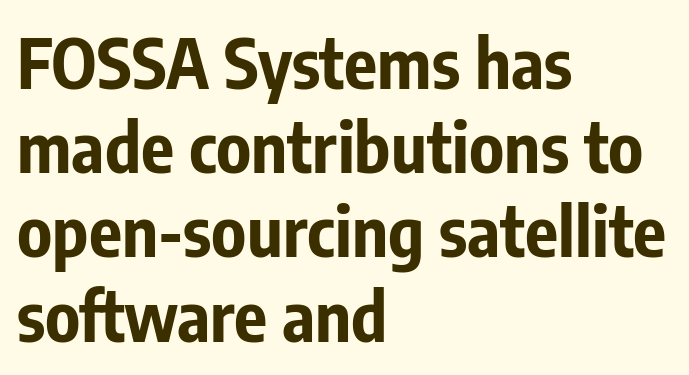
{"serif": "no", "italic": "no", "bold": "yes", "weight": "bold", "width": "condensed", "stroke_contrast": "low", "x_height": "medium", "monospaced": "no", "underline": "no", "align": "left", "line_spacing_ratio": 1.22, "letter_spacing": "normal", "letter_spacing_em": 0.0, "glyph_px": 69}
